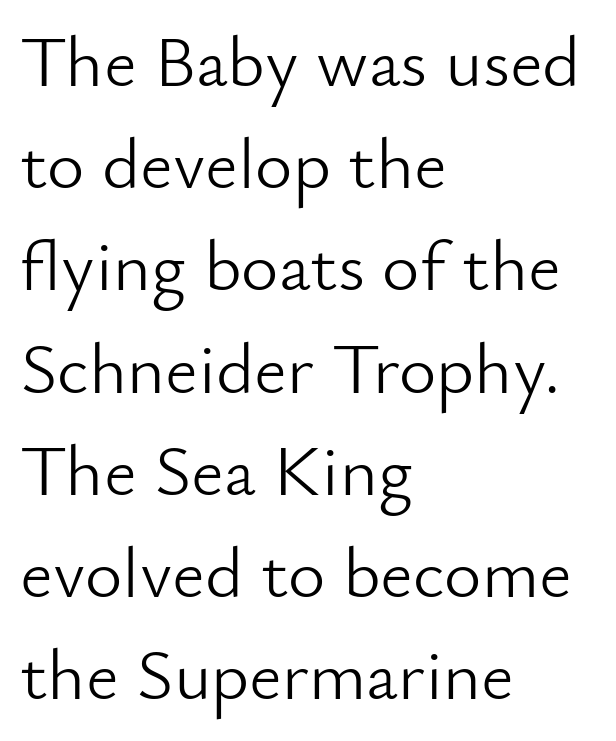
Only glyphs here, with clear space below each row. The face used here is a sans, in the tradition of grotesques and geometrics. The lines are quadded left. Character widths vary here, with narrow letters taking less room than wide ones. These lines keep a tight, regular rhythm from letter to letter. One glance says typical: line gaps are just what's usual.
